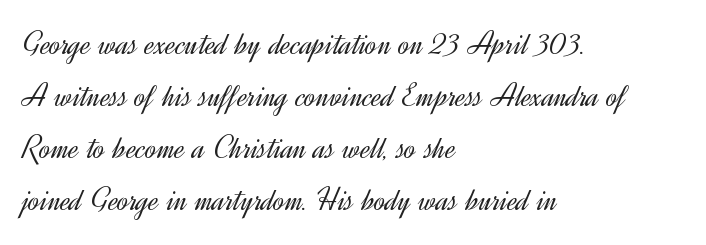
The image shows 34 px light sans-serif type; set left-aligned, normal line spacing (1.53x), normal letter spacing, not underlined; a small x-height.
